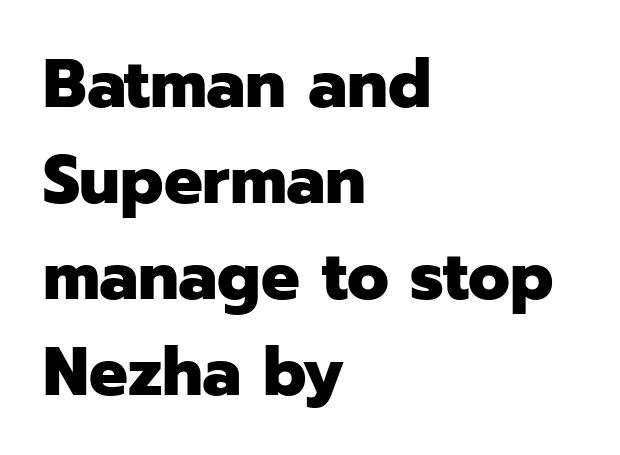
Q: Is the text bold? A: Yes.
Q: Is the text italic (slanted)? A: No, it is upright.
Q: Is the typeface a serif or a sans-serif typeface? A: Sans-serif.
Q: Is the text underlined? A: No.
Q: How is the paragraph aligned? A: Left-aligned.
Q: Is the spacing between letters normal or unusually wide? A: Normal.
Q: Is the spacing between lines tight, normal or loose? A: Normal.
Q: Width (condensed, normal, or wide)? A: Normal.
Q: Stroke contrast? A: Low.
Q: x-height? A: Medium.
Q: Monospaced? A: No.
